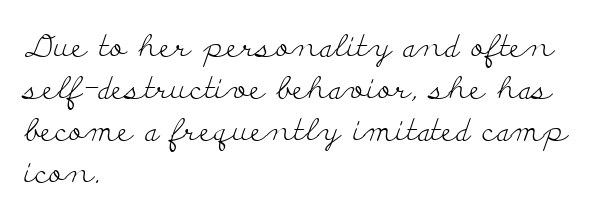
Q: Is the text bold? A: No.
Q: Is the text italic (slanted)? A: Yes.
Q: Is the typeface a serif or a sans-serif typeface? A: Serif.
Q: Is the text underlined? A: No.
Q: How is the paragraph aligned? A: Left-aligned.
Q: Is the spacing between letters normal or unusually wide? A: Normal.
Q: Is the spacing between lines tight, normal or loose? A: Normal.
Q: Width (condensed, normal, or wide)? A: Wide.
Q: Stroke contrast? A: Low.
Q: x-height? A: Small.
Q: Monospaced? A: No.
